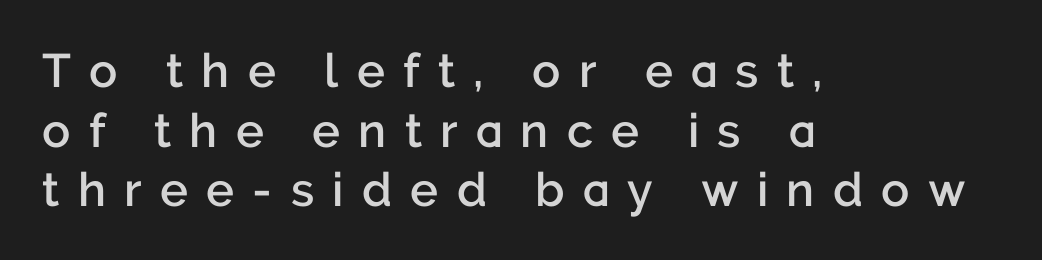
Italic? Not at all — the glyphs are vertical. The text was rendered using a sans face with plain stroke endings. The gaps between neighbouring characters are conspicuously large. Notice the strokes are somewhat thickened but not fully heavy: this is a semibold. Honestly, there is no underline to notice here at all.
